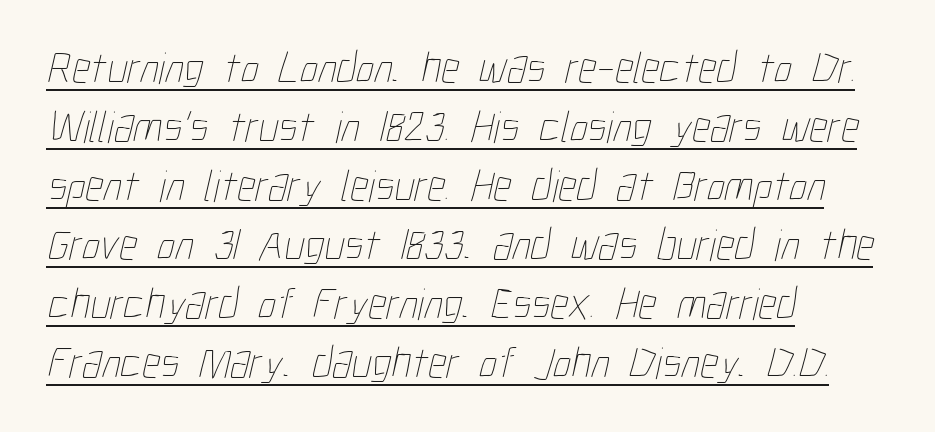
The image shows 45 px thin, condensed type; set left-aligned, normal line spacing (1.31x), normal letter spacing, underlined; low stroke contrast and a medium x-height.
